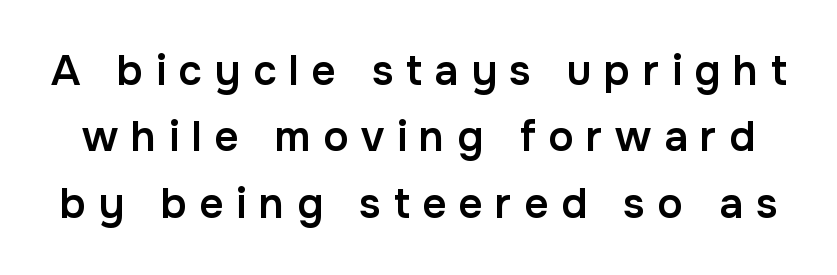
Spacing verdict: proportional, widths tailored to each character. Observe the wide spacing: letters keep a clear distance from each other. The lines sit at an ordinary, default distance from one another. Regarding serifs, this sample does without them.
